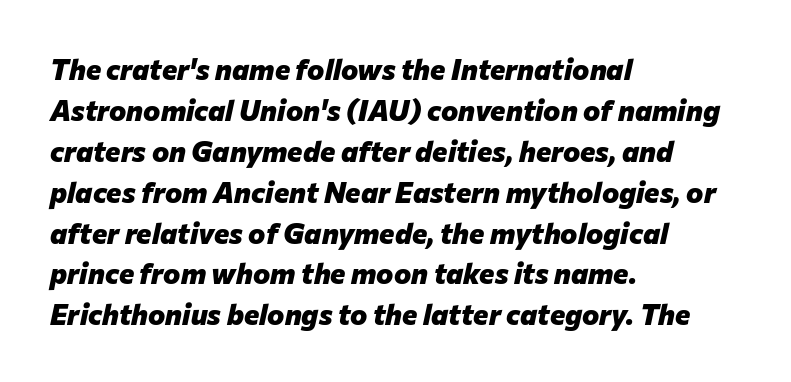
{"italic": "yes", "lean": "right", "slant_degrees": 12, "bold": "yes", "weight": "heavy", "width": "normal", "stroke_contrast": "low", "x_height": "medium", "monospaced": "no", "underline": "no", "align": "left", "line_spacing": "normal", "line_spacing_ratio": 1.41, "letter_spacing": "normal", "letter_spacing_em": 0.0, "glyph_px": 29}
